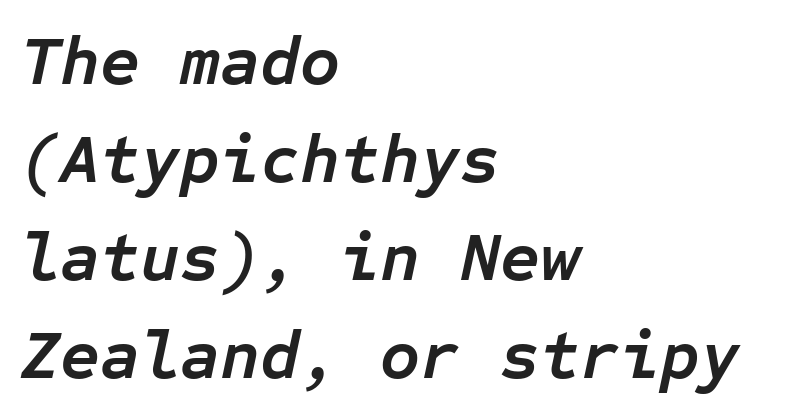
The image shows 69 px semibold type, italic (leaning right), monospaced; set left-aligned, normal line spacing (1.42x), normal letter spacing, not underlined; low stroke contrast and a medium x-height.
